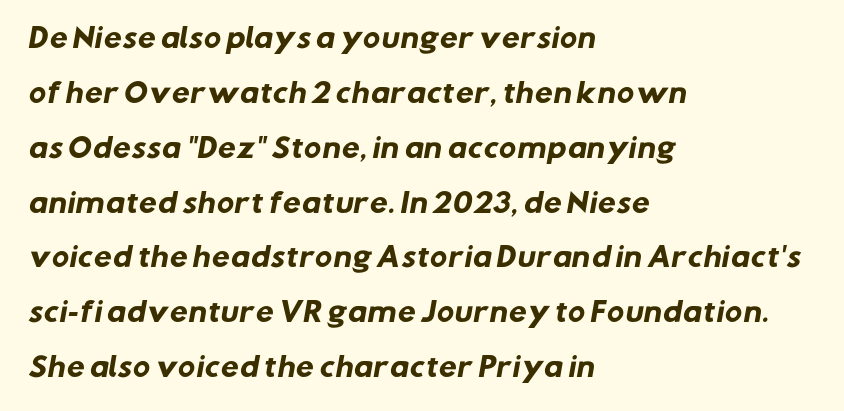
The image shows 26 px bold type; set left-aligned, loose line spacing (2.11x), normal letter spacing, not underlined.
